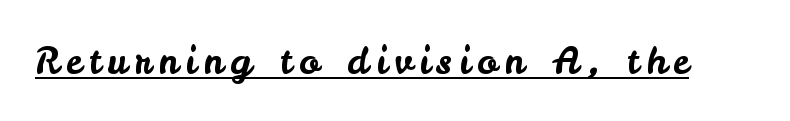
{"serif": "no", "width": "normal", "stroke_contrast": "low", "x_height": "small", "monospaced": "no", "underline": "yes", "glyph_px": 37}
